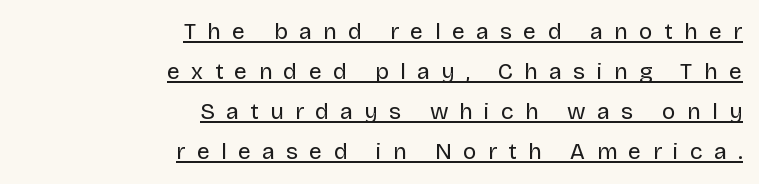
Q: Is the text bold? A: No.
Q: Is the text italic (slanted)? A: No, it is upright.
Q: Is the text underlined? A: Yes.
Q: How is the paragraph aligned? A: Right-aligned.
Q: Is the spacing between letters normal or unusually wide? A: Unusually wide.
